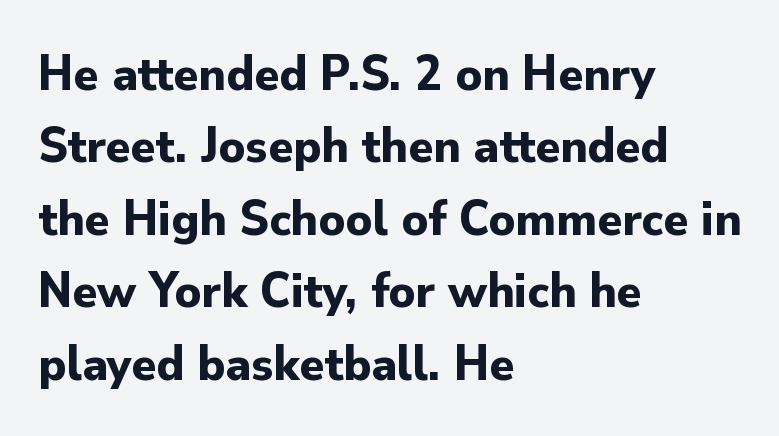
The image shows 51 px bold sans-serif type, upright; set left-aligned, normal line spacing (1.42x), normal letter spacing, not underlined; low stroke contrast and a small x-height.
